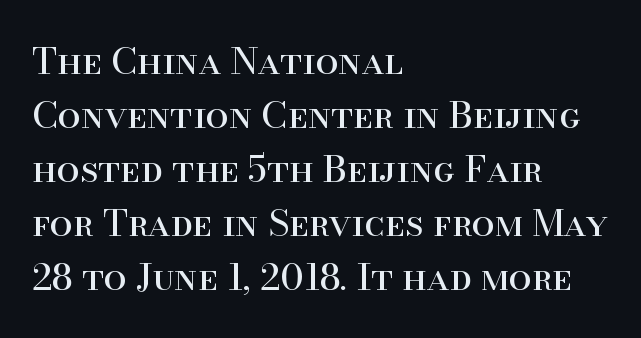
{"serif": "yes", "italic": "no", "bold": "no", "weight": "regular", "width": "normal", "stroke_contrast": "high", "x_height": "small", "monospaced": "no", "underline": "no", "align": "left", "line_spacing": "normal", "line_spacing_ratio": 1.46, "letter_spacing": "normal", "letter_spacing_em": 0.0, "glyph_px": 37}
